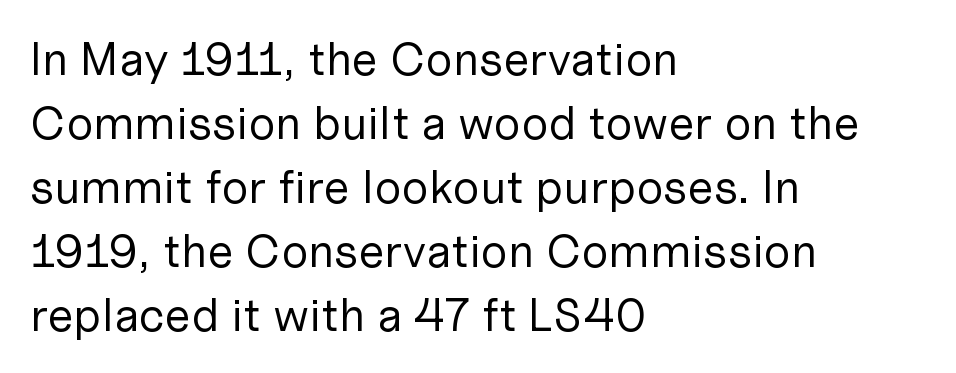
Line beginnings align vertically; line endings do not. Unlike a traditional serif, this face leaves its strokes unadorned. Vertical strokes here are truly vertical. Each letter keeps its own natural width here, so spacing adapts to shape.
